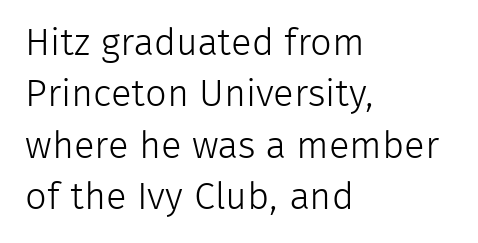
{"serif": "no", "italic": "no", "bold": "no", "weight": "light", "width": "normal", "stroke_contrast": "low", "x_height": "medium", "monospaced": "no", "underline": "no", "align": "left", "line_spacing": "normal", "line_spacing_ratio": 1.35, "letter_spacing": "normal", "letter_spacing_em": 0.0, "glyph_px": 38}
